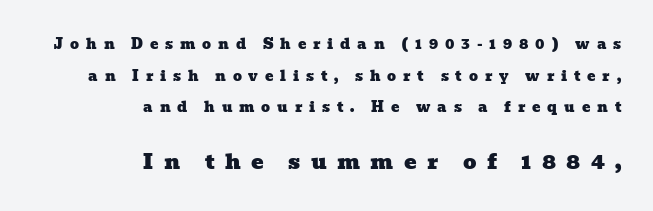
Q: Is the text underlined? A: No.
Q: How is the paragraph aligned? A: Right-aligned.
Q: Is the spacing between letters normal or unusually wide? A: Unusually wide.
Q: Is the spacing between lines tight, normal or loose? A: Loose.
Q: Which block of text is set in a larger size, the first (top) or the second (bottom)? A: The second (bottom) one.
